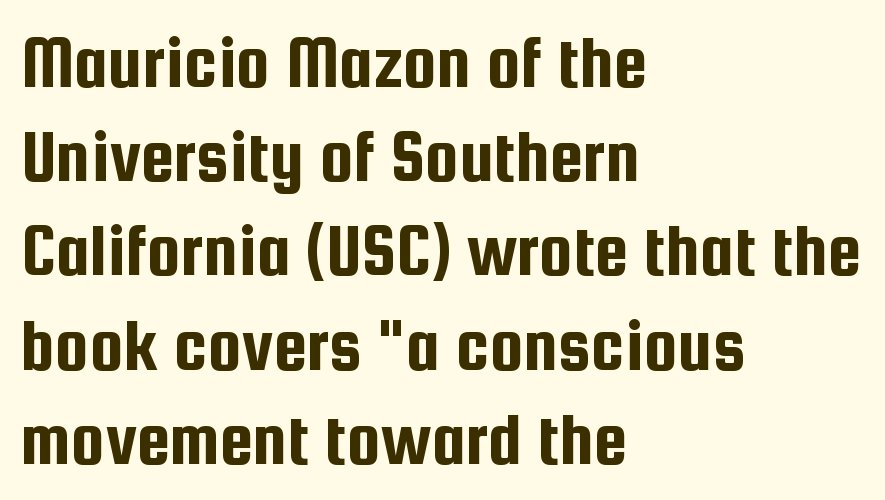
{"serif": "no", "italic": "no", "width": "condensed", "stroke_contrast": "low", "x_height": "medium", "monospaced": "no", "underline": "no", "align": "left", "line_spacing_ratio": 1.24, "letter_spacing": "normal", "letter_spacing_em": 0.0, "glyph_px": 76}
